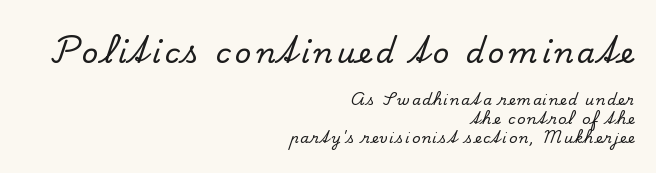
The image shows 29 px serif type; set right-aligned, normal line spacing (1.37x), not underlined; the first (top) block is 2.07x larger; low stroke contrast and a small x-height.
